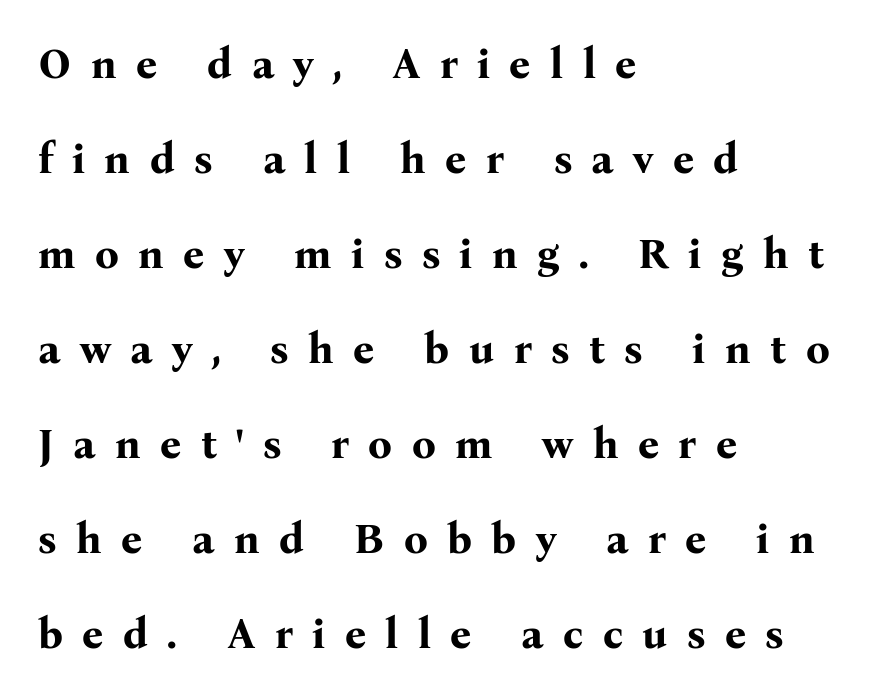
{"serif": "yes", "italic": "no", "bold": "yes", "weight": "bold", "width": "normal", "stroke_contrast": "medium", "x_height": "medium", "monospaced": "no", "underline": "no", "align": "left", "line_spacing": "loose", "line_spacing_ratio": 2.26, "letter_spacing": "wide", "letter_spacing_em": 0.46, "glyph_px": 42}
